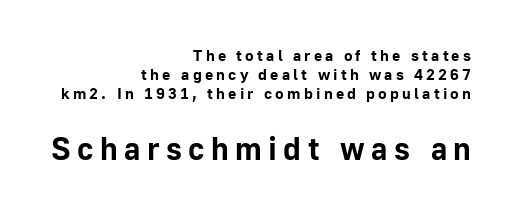
{"serif": "no", "italic": "no", "bold": "yes", "weight": "bold", "width": "normal", "stroke_contrast": "low", "x_height": "medium", "monospaced": "no", "underline": "no", "align": "right", "line_spacing_ratio": 1.19, "letter_spacing": "wide", "letter_spacing_em": 0.2, "larger_block": "second", "size_ratio": 2.0, "glyph_px": 32}
